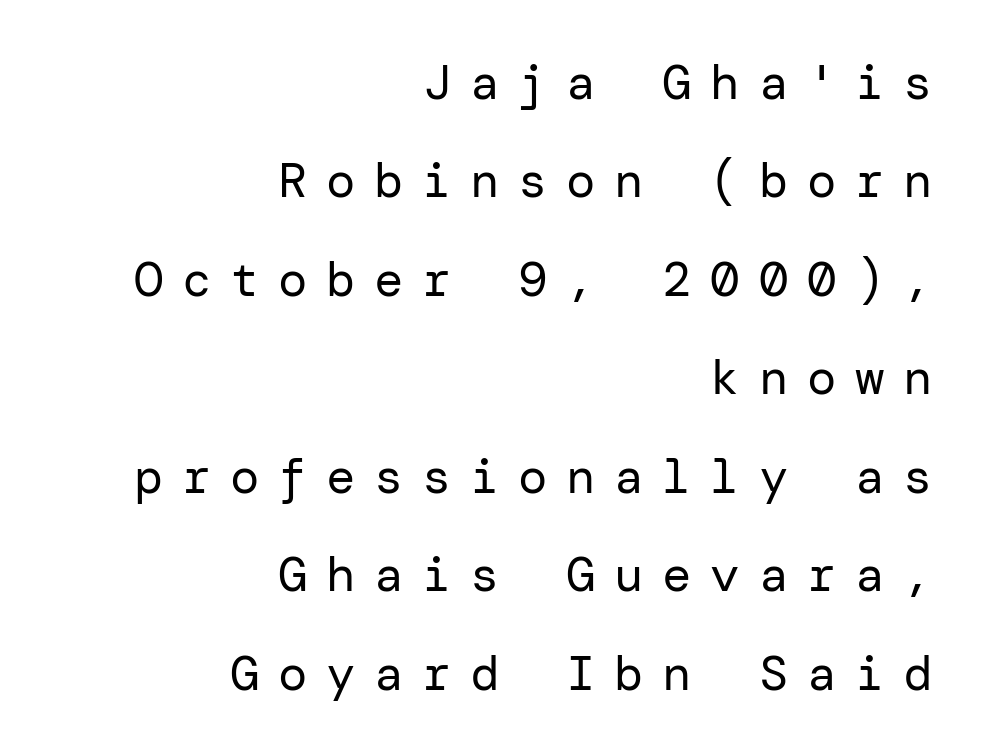
Q: Is the text bold? A: No.
Q: Is the text italic (slanted)? A: No, it is upright.
Q: Is the typeface a serif or a sans-serif typeface? A: Sans-serif.
Q: Is the text underlined? A: No.
Q: How is the paragraph aligned? A: Right-aligned.
Q: Is the spacing between letters normal or unusually wide? A: Unusually wide.
Q: Is the spacing between lines tight, normal or loose? A: Loose.
Q: Width (condensed, normal, or wide)? A: Normal.
Q: Stroke contrast? A: Low.
Q: x-height? A: Medium.
